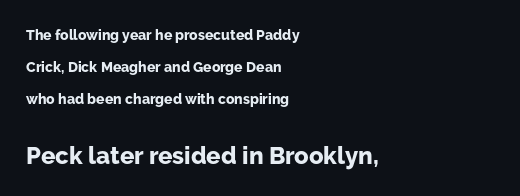
Q: Is the text bold? A: Yes.
Q: Is the text italic (slanted)? A: No, it is upright.
Q: Is the text underlined? A: No.
Q: How is the paragraph aligned? A: Left-aligned.
Q: Is the spacing between letters normal or unusually wide? A: Normal.
Q: Is the spacing between lines tight, normal or loose? A: Loose.
Q: Which block of text is set in a larger size, the first (top) or the second (bottom)? A: The second (bottom) one.
